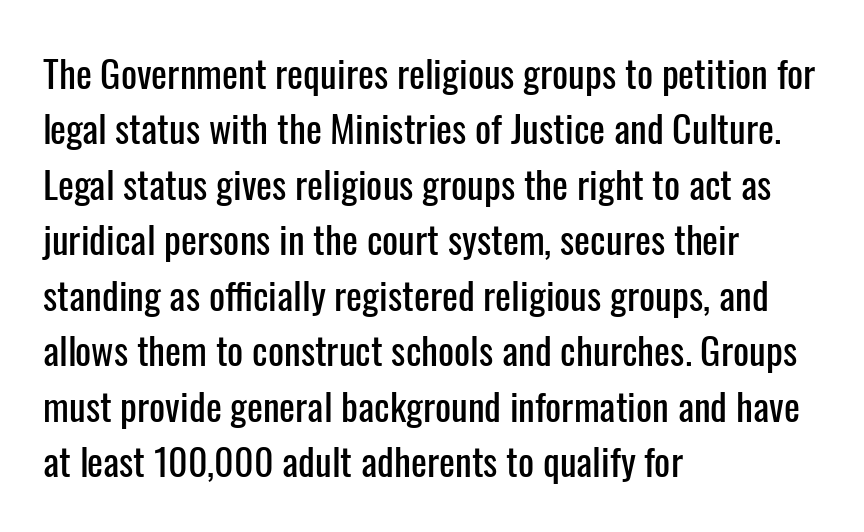
Unmarked baselines from the first word to the last. A classic flush-left, rag-right setting is used for this passage. Look at the bottom of the vertical strokes: they stop flat, with no serifs. In terms of leading, this rendering sits right in the middle. Short note: letters normally spaced. It's the straight-up-and-down kind of type.
